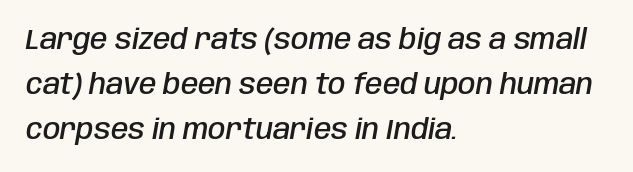
The image shows 28 px semibold, condensed type, italic (leaning right); set left-aligned, normal line spacing (1.6x), normal letter spacing, not underlined; low stroke contrast and a large x-height.
